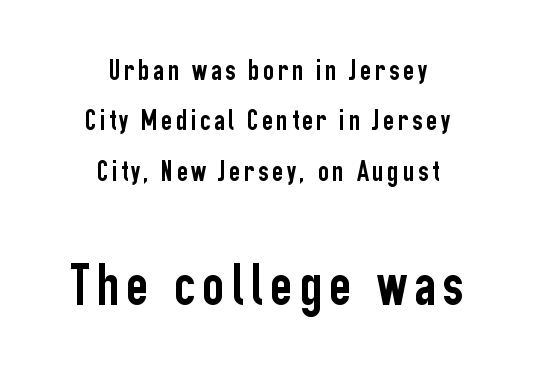
Notice how the passage keeps no hard edge, just a central spine. Nope, no serifs anywhere on these letters. The vertical gap from one line to the next is medium. This rendering features lettering with no underline.
